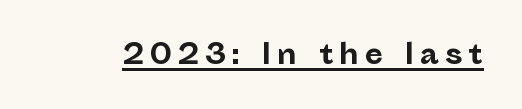
The lettering stays uniformly vertical, giving the passage a roman look. A full-strength bold gives these letters their thick strokes. Caption: lettering with a line underneath. A typesetter would call this heavily tracked-out type.
